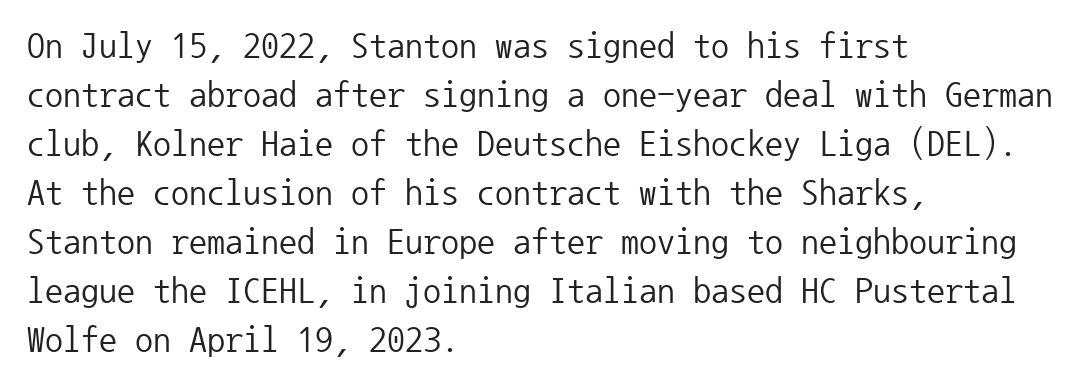
Q: Is the text bold? A: No.
Q: Is the text italic (slanted)? A: No, it is upright.
Q: Is the typeface a serif or a sans-serif typeface? A: Sans-serif.
Q: Is the text underlined? A: No.
Q: How is the paragraph aligned? A: Left-aligned.
Q: Is the spacing between letters normal or unusually wide? A: Normal.
Q: Is the spacing between lines tight, normal or loose? A: Normal.
Q: Width (condensed, normal, or wide)? A: Normal.
Q: Stroke contrast? A: Low.
Q: x-height? A: Medium.
Q: Monospaced? A: Yes.
